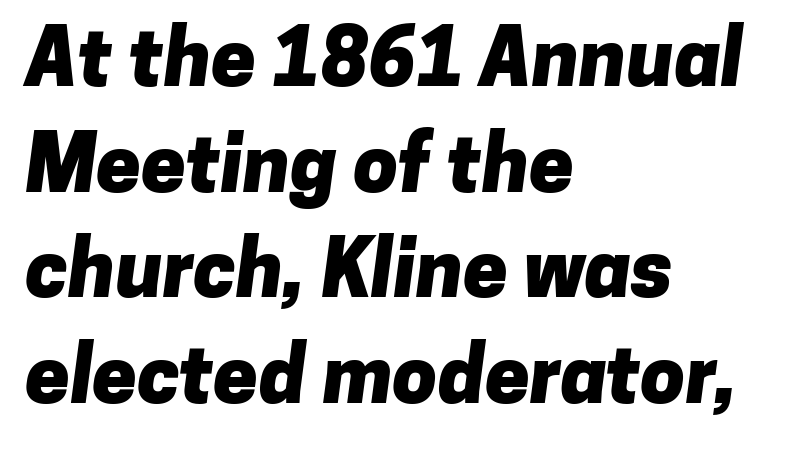
The image shows 80 px heavy sans-serif type; set left-aligned, normal line spacing (1.32x), normal letter spacing, not underlined; low stroke contrast and a medium x-height.
